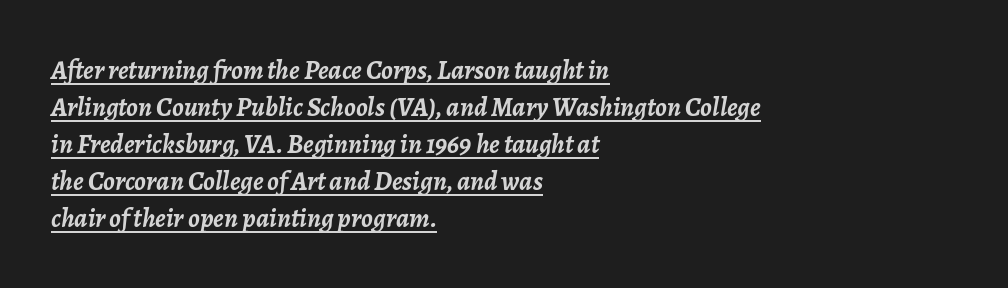
{"italic": "yes", "lean": "right", "slant_degrees": 7, "bold": "yes", "underline": "yes", "align": "left", "line_spacing": "normal", "line_spacing_ratio": 1.37, "letter_spacing": "normal", "letter_spacing_em": 0.0, "glyph_px": 27}
